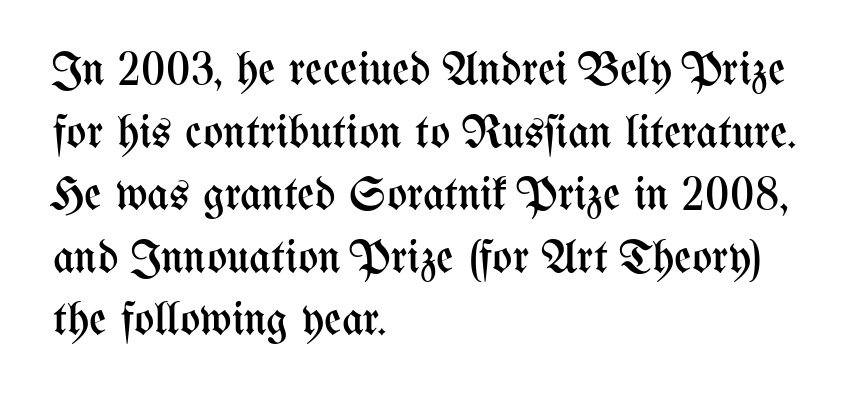
{"italic": "no", "bold": "no", "weight": "regular", "width": "condensed", "stroke_contrast": "medium", "x_height": "medium", "monospaced": "no", "underline": "no", "align": "left", "line_spacing": "normal", "line_spacing_ratio": 1.33, "letter_spacing": "normal", "letter_spacing_em": 0.0, "glyph_px": 47}
